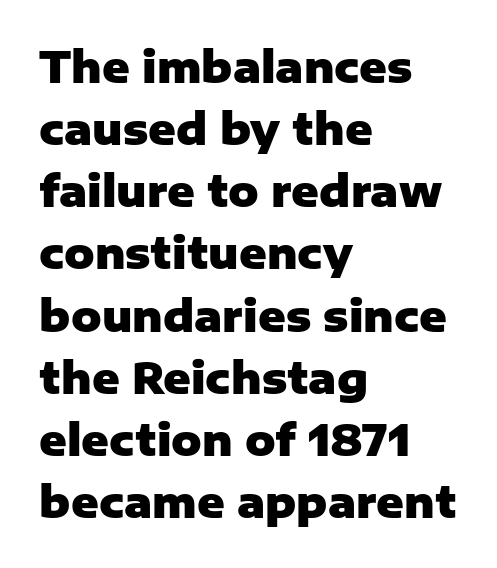
Words float on clear page, feet unadorned. Unlike a traditional serif, this face leaves its strokes unadorned. Is the block centered? No — it sits flush against the left margin. Summary of vertical rhythm: regular, with standard interline spacing.
